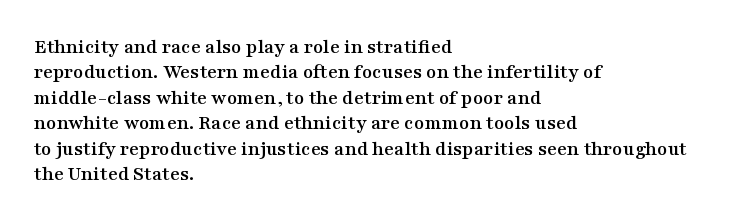
Short and long lines alike share a common starting point at left. Letters rest on an invisible, unmarked baseline. No extra tracking has been applied to these lines. Is there any slant? The stems are plumb.
